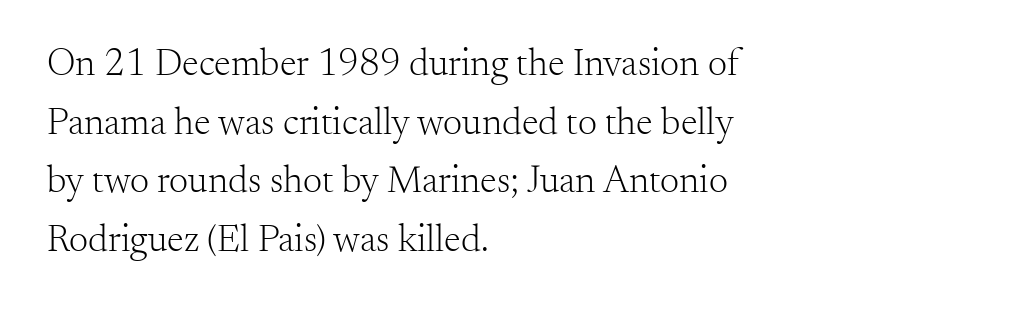
The passage shown is typed in a proportional face where columns would drift. The type family on display is of the serif kind. The face used here is rendered with its standard letterfit. Quick note: underline off. Line starts are locked; line ends wander. Heft: none added — not bold.
